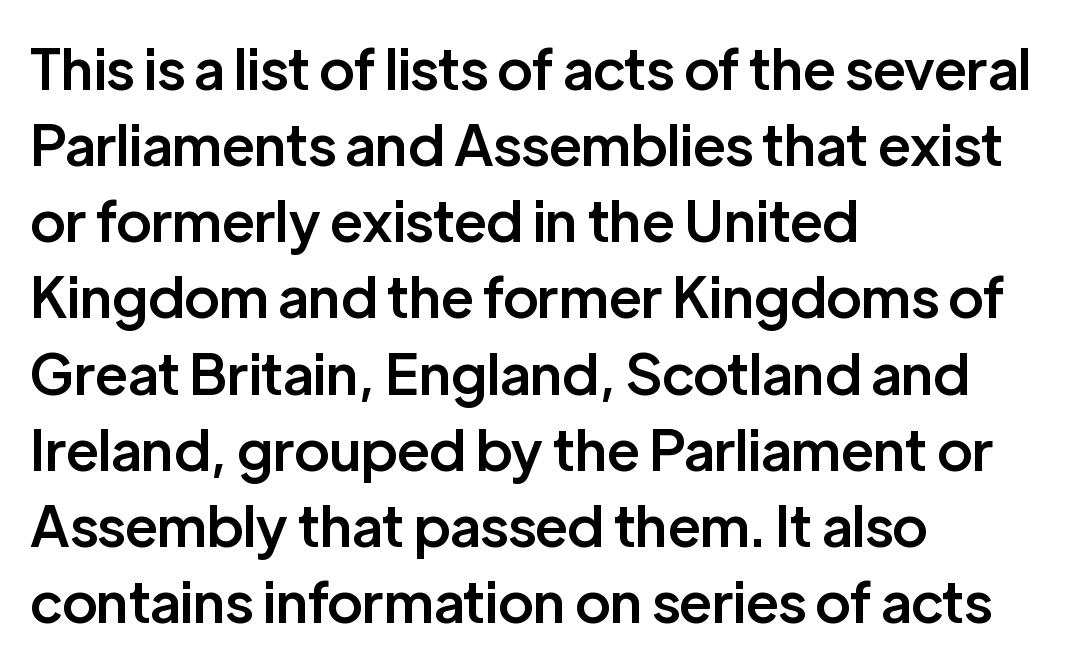
{"serif": "no", "italic": "no", "bold": "semi", "weight": "semibold", "width": "normal", "stroke_contrast": "low", "x_height": "medium", "monospaced": "no", "underline": "no", "align": "left", "line_spacing": "normal", "line_spacing_ratio": 1.36, "letter_spacing": "normal", "letter_spacing_em": 0.0, "glyph_px": 56}
